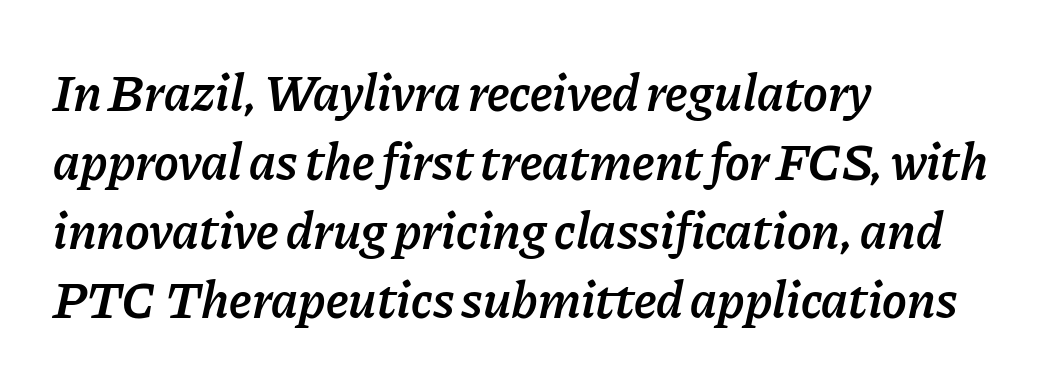
Tracking here is standard; glyphs follow each other at the usual distance. A typesetter would call this leading conventional body-copy spacing. A typesetter would call this proportional, since set widths differ per character. Any mark beneath the type? The region is blank.
